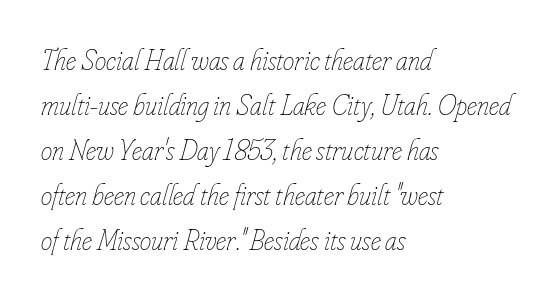
The image shows 29 px thin, condensed type, italic (leaning right); set left-aligned, normal line spacing (1.55x), normal letter spacing, not underlined; low stroke contrast and a small x-height.
